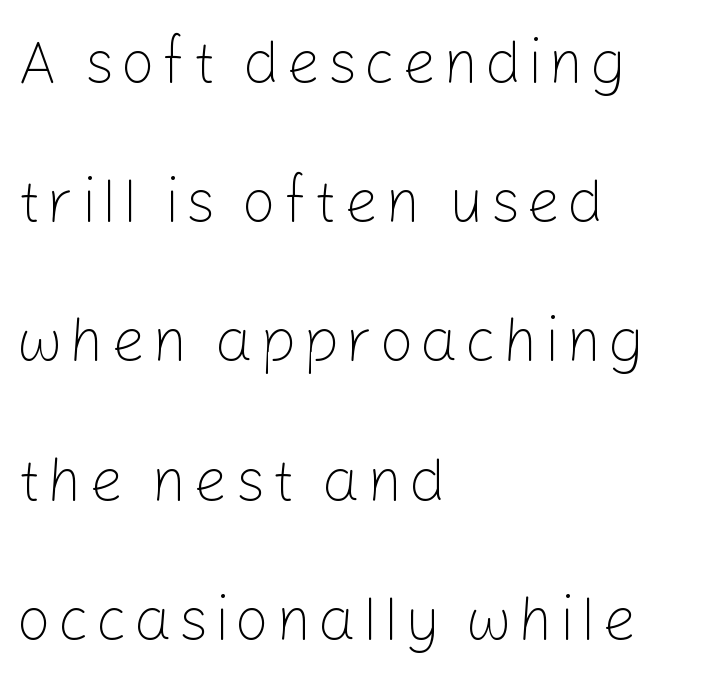
The image shows 60 px light sans-serif type, upright; set left-aligned, loose line spacing (2.32x), not underlined; low stroke contrast and a medium x-height.
